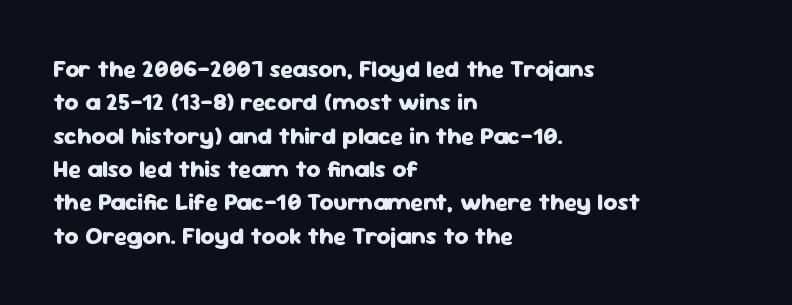
{"italic": "no", "bold": "yes", "underline": "no", "align": "left", "line_spacing": "normal", "line_spacing_ratio": 1.39, "letter_spacing": "normal", "letter_spacing_em": 0.0, "glyph_px": 24}
